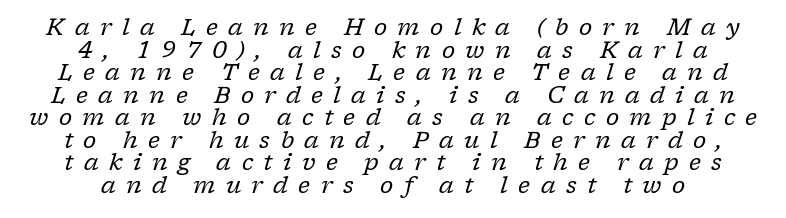
Q: Is the text bold? A: No.
Q: Is the text italic (slanted)? A: Yes, it leans right by about 17 degrees.
Q: Is the text underlined? A: No.
Q: How is the paragraph aligned? A: Centered.
Q: Is the spacing between letters normal or unusually wide? A: Unusually wide.
Q: Is the spacing between lines tight, normal or loose? A: Tight.
